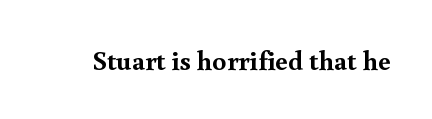
{"serif": "yes", "italic": "no", "bold": "yes", "weight": "semibold", "width": "normal", "x_height": "small", "monospaced": "no", "underline": "no", "letter_spacing": "normal", "letter_spacing_em": 0.0, "glyph_px": 28}
